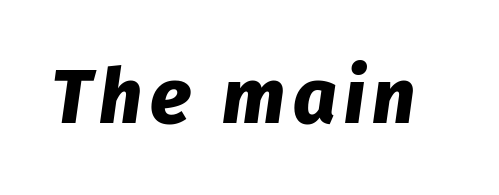
The image shows 76 px heavy type, italic (leaning right); set not underlined; low stroke contrast and a medium x-height.
